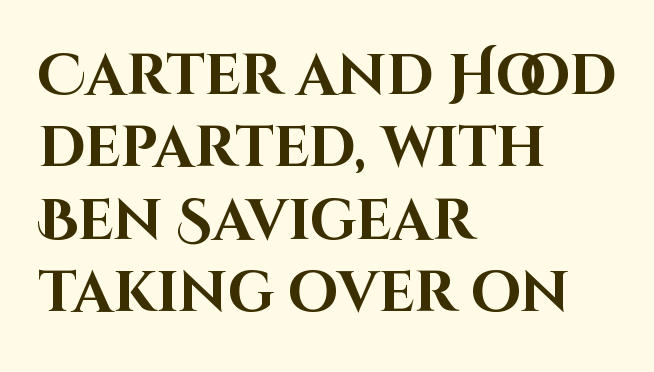
The image shows 57 px bold sans-serif type, upright; set left-aligned, normal line spacing (1.27x), normal letter spacing, not underlined; high stroke contrast and a large x-height.
